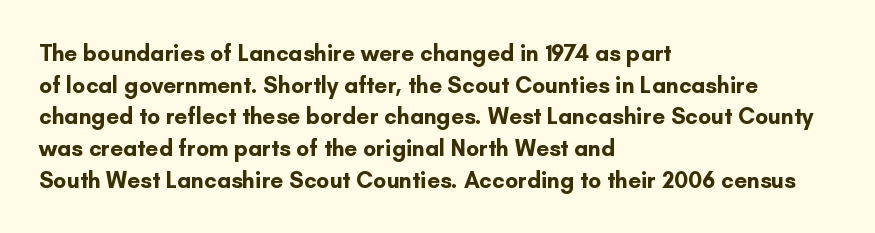
{"italic": "no", "bold": "yes", "underline": "no", "align": "left", "line_spacing": "normal", "line_spacing_ratio": 1.38, "letter_spacing": "normal", "letter_spacing_em": 0.0, "glyph_px": 23}
